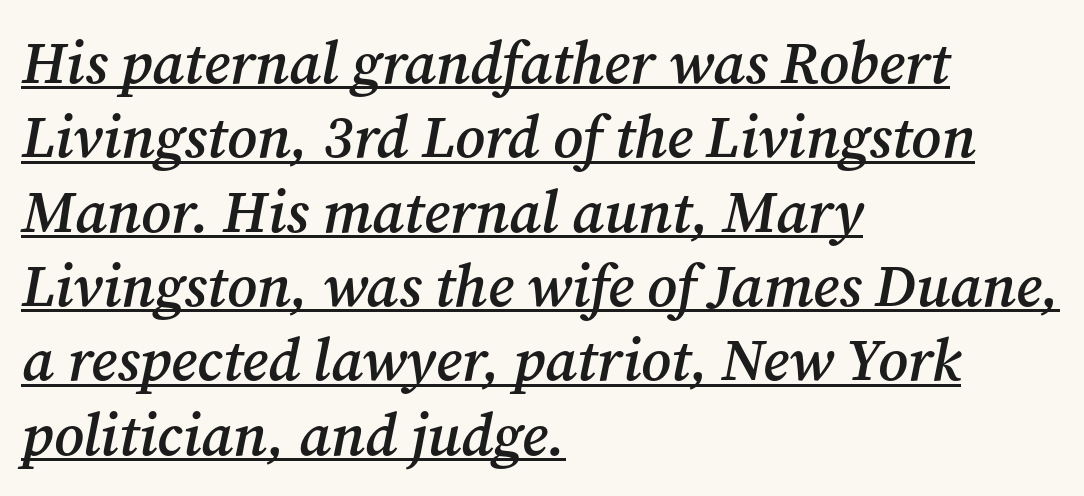
{"serif": "yes", "italic": "yes", "lean": "right", "slant_degrees": 12, "bold": "semi", "weight": "semibold", "width": "normal", "stroke_contrast": "medium", "x_height": "medium", "monospaced": "no", "underline": "yes", "align": "left", "line_spacing": "normal", "line_spacing_ratio": 1.26, "letter_spacing": "normal", "letter_spacing_em": 0.0, "glyph_px": 59}
